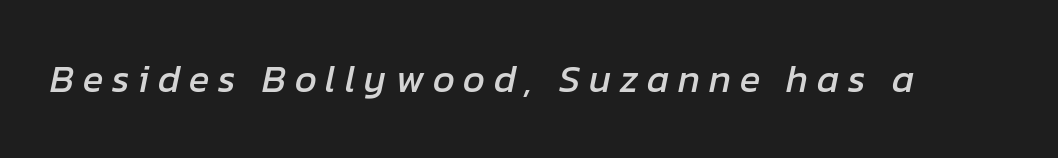
Q: Is the text italic (slanted)? A: Yes, it leans right by about 12 degrees.
Q: Is the text underlined? A: No.
Q: Is the spacing between letters normal or unusually wide? A: Unusually wide.
Q: Width (condensed, normal, or wide)? A: Normal.
Q: Stroke contrast? A: Low.
Q: x-height? A: Medium.
Q: Monospaced? A: No.
